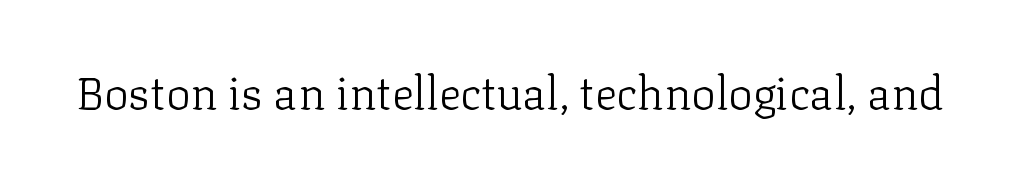
The image shows 46 px light serif type, upright; set normal letter spacing, not underlined; low stroke contrast and a medium x-height.
